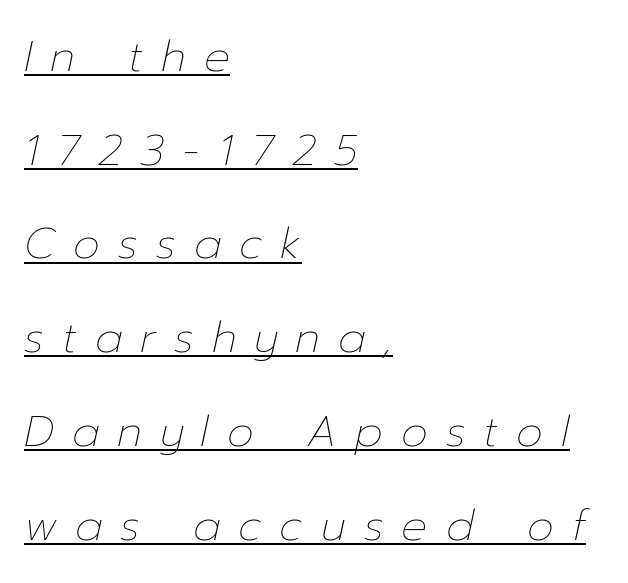
Q: Is the text bold? A: No.
Q: Is the text italic (slanted)? A: Yes, it leans right by about 12 degrees.
Q: Is the text underlined? A: Yes.
Q: How is the paragraph aligned? A: Left-aligned.
Q: Is the spacing between letters normal or unusually wide? A: Unusually wide.
Q: Is the spacing between lines tight, normal or loose? A: Loose.
Q: Width (condensed, normal, or wide)? A: Normal.
Q: Stroke contrast? A: Low.
Q: x-height? A: Medium.
Q: Monospaced? A: No.
